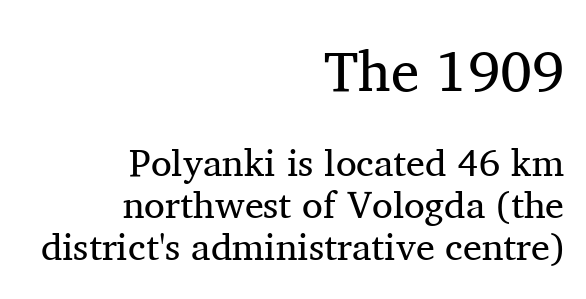
{"serif": "yes", "italic": "no", "bold": "no", "weight": "regular", "width": "normal", "stroke_contrast": "medium", "x_height": "medium", "monospaced": "no", "underline": "no", "align": "right", "line_spacing": "tight", "line_spacing_ratio": 1.1, "letter_spacing": "normal", "letter_spacing_em": 0.0, "larger_block": "first", "size_ratio": 1.5, "glyph_px": 57}
